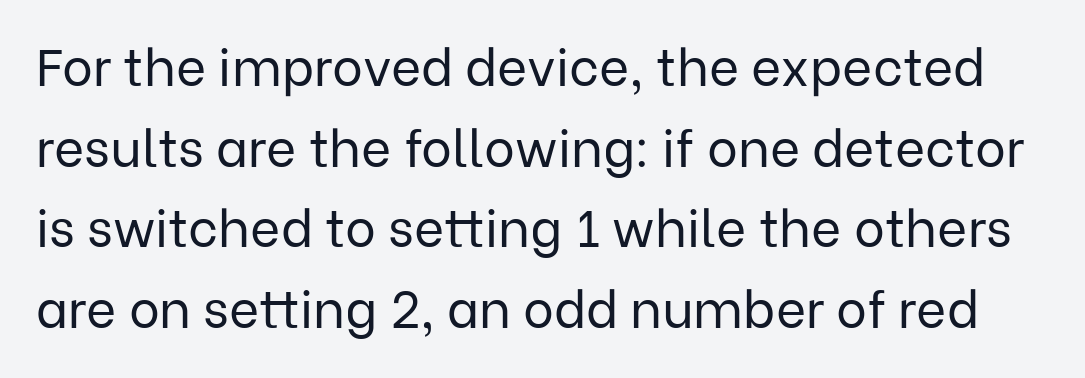
Proportional: the letters do not fall into vertical columns. Compared with typical body copy, the letter spacing here is the same. The glyphs in this specimen are sans serif. The vertical gap from one line to the next is medium. Compared with a typical body face, this is equally light or lighter still.
